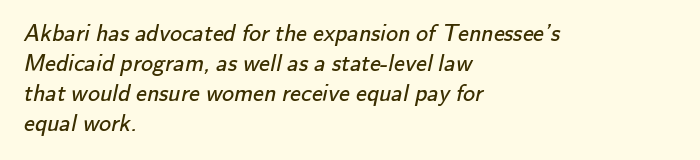
Notice how descenders clear the ascenders below comfortably — that's standard leading. The font is comparable to plain body text, perhaps lighter. Compared with a centered layout, this one pins lines to the left instead. Words float on clear page, feet unadorned. The letterforms sit shoulder to shoulder at normal distance.
